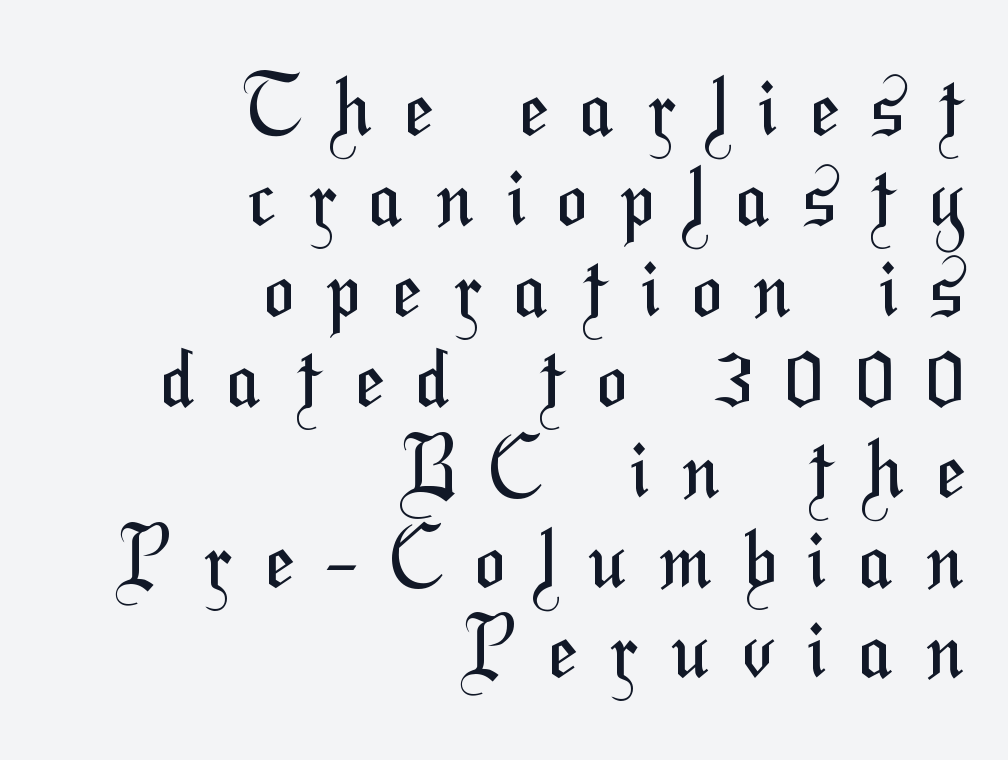
Q: Is the text bold? A: No.
Q: Is the typeface a serif or a sans-serif typeface? A: Sans-serif.
Q: Is the text underlined? A: No.
Q: How is the paragraph aligned? A: Right-aligned.
Q: Is the spacing between letters normal or unusually wide? A: Unusually wide.
Q: Is the spacing between lines tight, normal or loose? A: Tight.
Q: Width (condensed, normal, or wide)? A: Condensed.
Q: Stroke contrast? A: Medium.
Q: x-height? A: Medium.
Q: Monospaced? A: No.
